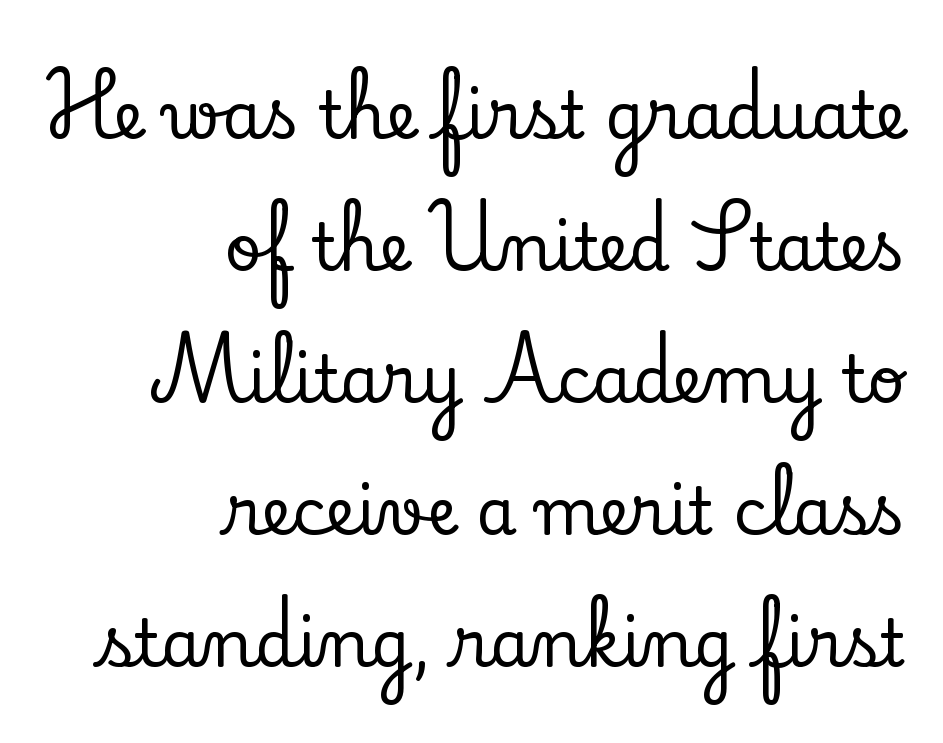
This rendering uses right alignment, leaving the left contour irregular. The passage shown is not underscored anywhere. Look at the bottom of the vertical strokes: they flare into serifs here. Compared with typical paragraphs, the rows here are farther apart. Caption: standard tracking, unaltered. The type sits square on the baseline with zero lean.
